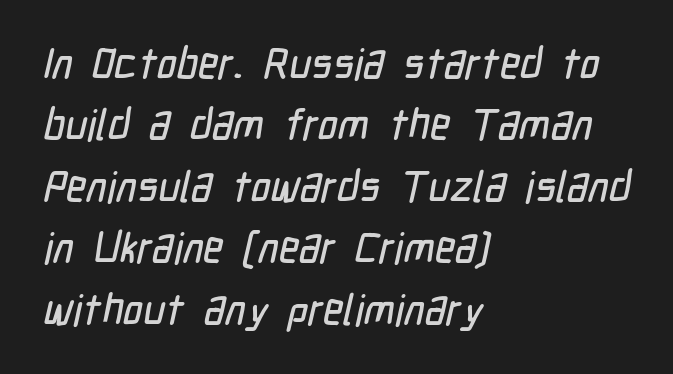
{"serif": "no", "width": "condensed", "stroke_contrast": "low", "x_height": "medium", "monospaced": "no", "underline": "no", "align": "left", "line_spacing": "normal", "line_spacing_ratio": 1.43, "letter_spacing": "normal", "letter_spacing_em": 0.0, "glyph_px": 43}
